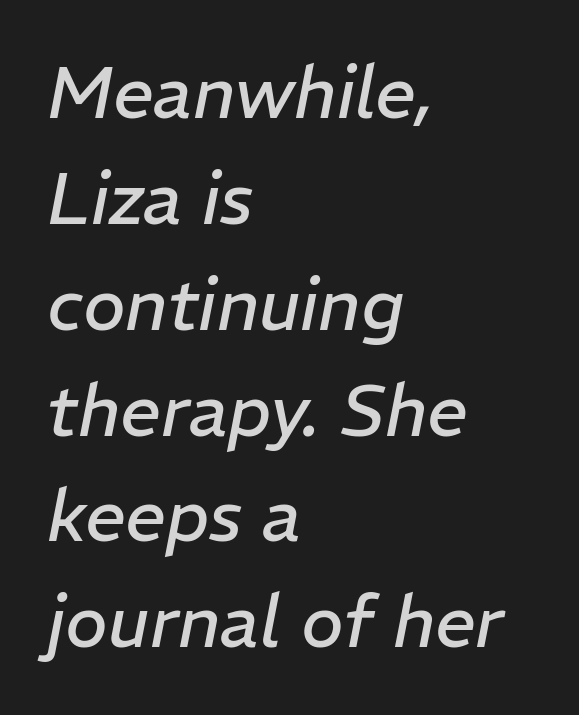
Q: Is the text bold? A: No.
Q: Is the text italic (slanted)? A: Yes, it leans right by about 11 degrees.
Q: Is the text underlined? A: No.
Q: How is the paragraph aligned? A: Left-aligned.
Q: Is the spacing between letters normal or unusually wide? A: Normal.
Q: Is the spacing between lines tight, normal or loose? A: Normal.
Q: Width (condensed, normal, or wide)? A: Normal.
Q: Stroke contrast? A: Low.
Q: x-height? A: Medium.
Q: Monospaced? A: No.
